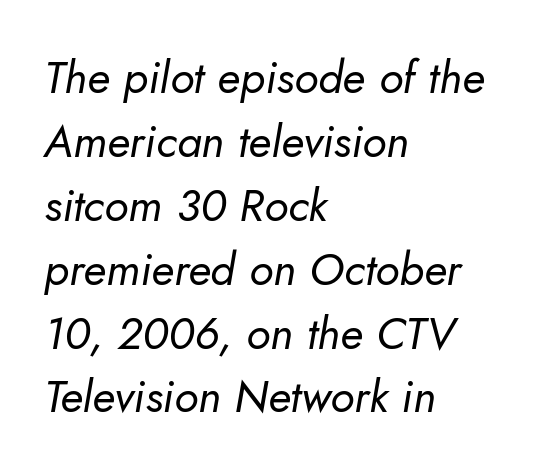
The letters advance in unequal steps, a hallmark of proportional type. The paragraph has a hard left edge and a soft right edge. The lines sit at an ordinary, default distance from one another. The string is rendered with underlining switched off. No extra tracking has been applied to these lines. It's the slanting kind of type.
